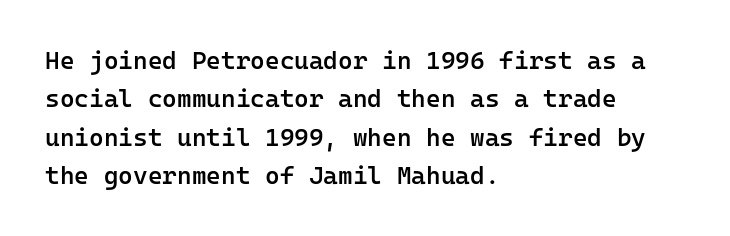
Has an underline been added? It has not. A typesetter would mark this as roman, not italic. The passage shown has conventional tracking throughout. The rows are spaced the way most documents space them. Each line starts at the same left margin while the right side varies. The font is running at a semibold setting, under full bold.
